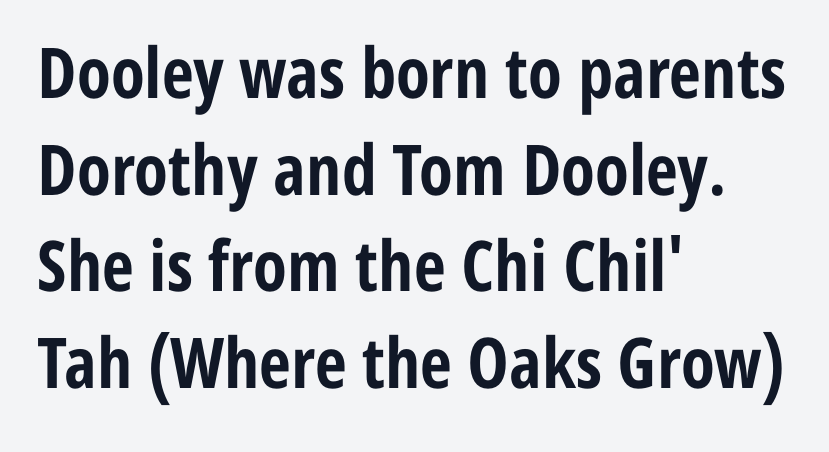
The image shows 70 px bold, condensed sans-serif type, upright; set left-aligned, normal line spacing (1.38x), normal letter spacing, not underlined; low stroke contrast and a medium x-height.
